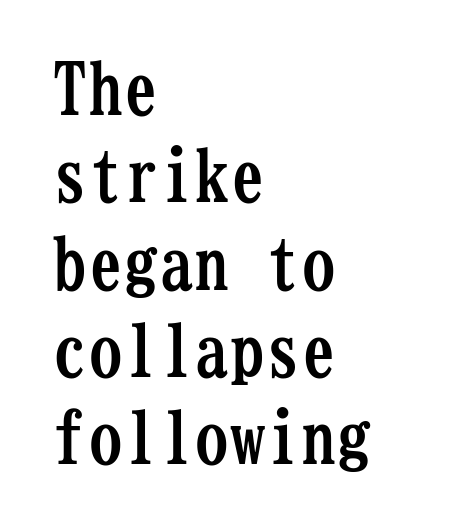
The image shows 71 px semibold, condensed serif type, upright, monospaced; set left-aligned, line spacing 1.23x, normal letter spacing, not underlined; low stroke contrast and a medium x-height.
